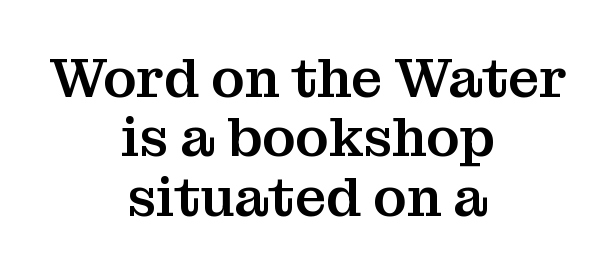
{"serif": "yes", "italic": "no", "width": "normal", "stroke_contrast": "medium", "x_height": "medium", "monospaced": "no", "underline": "no", "align": "center", "line_spacing": "tight", "line_spacing_ratio": 1.08, "letter_spacing": "normal", "letter_spacing_em": 0.0, "glyph_px": 55}
